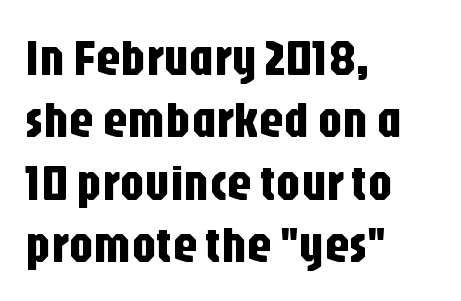
Unlike a traditional serif, this face leaves its strokes unadorned. Nobody drew a line under any word here. Italic? Not at all — the glyphs are vertical. The leading is moderate, giving the passage an even texture.
